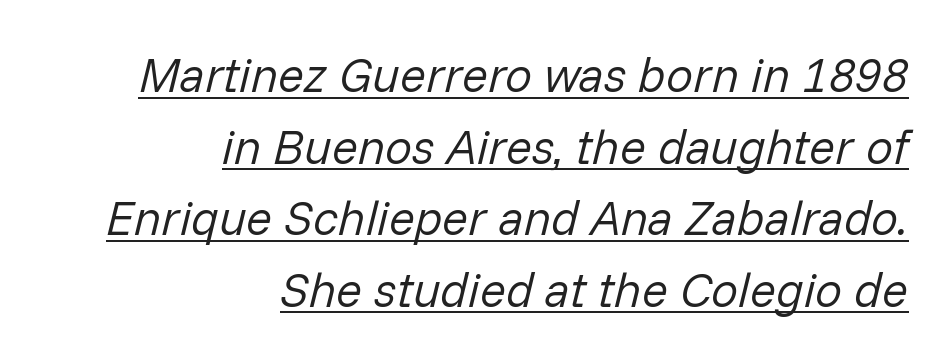
{"italic": "yes", "lean": "right", "slant_degrees": 14, "bold": "no", "weight": "regular", "width": "normal", "stroke_contrast": "low", "x_height": "medium", "monospaced": "no", "underline": "yes", "align": "right", "line_spacing": "normal", "line_spacing_ratio": 1.49, "letter_spacing": "normal", "letter_spacing_em": 0.0, "glyph_px": 48}
